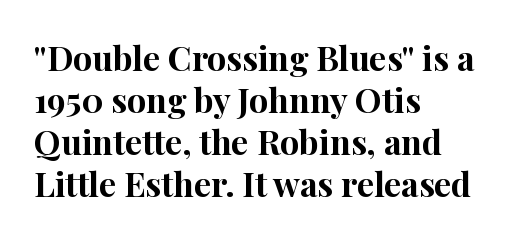
The image shows 34 px bold serif type, upright; set left-aligned, line spacing 1.24x, normal letter spacing, not underlined; high stroke contrast and a medium x-height.
